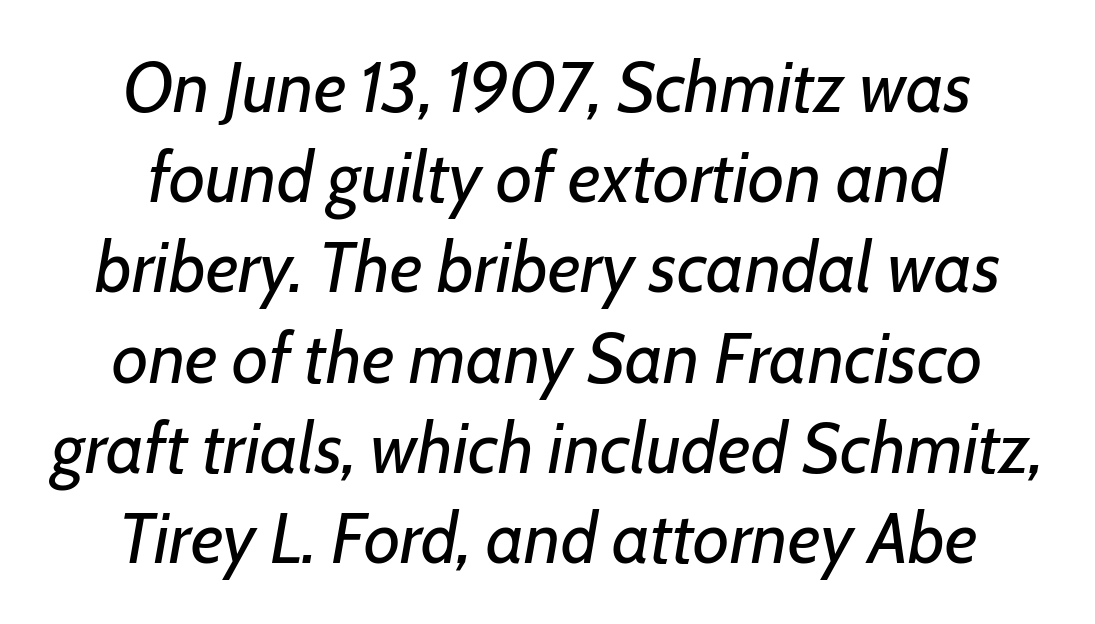
Q: Is the text bold? A: No.
Q: Is the text italic (slanted)? A: Yes, it leans right by about 7 degrees.
Q: Is the text underlined? A: No.
Q: How is the paragraph aligned? A: Centered.
Q: Is the spacing between letters normal or unusually wide? A: Normal.
Q: Is the spacing between lines tight, normal or loose? A: Normal.
Q: Width (condensed, normal, or wide)? A: Normal.
Q: Stroke contrast? A: Low.
Q: x-height? A: Medium.
Q: Monospaced? A: No.
